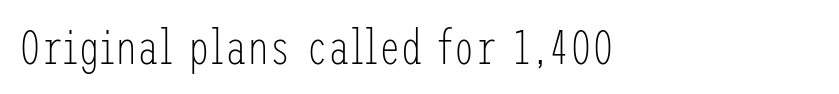
The image shows 49 px light, condensed sans-serif type, upright; set left-aligned, normal letter spacing, not underlined; low stroke contrast and a medium x-height.
